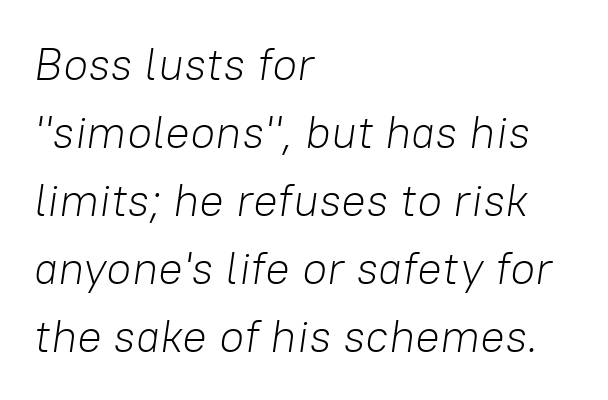
Q: Is the text bold? A: No.
Q: Is the text italic (slanted)? A: Yes, it leans right by about 8 degrees.
Q: Is the text underlined? A: No.
Q: How is the paragraph aligned? A: Left-aligned.
Q: Is the spacing between letters normal or unusually wide? A: Normal.
Q: Is the spacing between lines tight, normal or loose? A: Normal.
Q: Width (condensed, normal, or wide)? A: Normal.
Q: Stroke contrast? A: Low.
Q: x-height? A: Medium.
Q: Monospaced? A: No.
